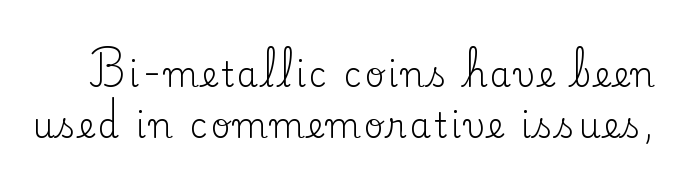
{"italic": "no", "bold": "no", "weight": "regular", "width": "normal", "stroke_contrast": "low", "x_height": "small", "monospaced": "no", "underline": "no", "line_spacing": "normal", "line_spacing_ratio": 1.5, "glyph_px": 34}
